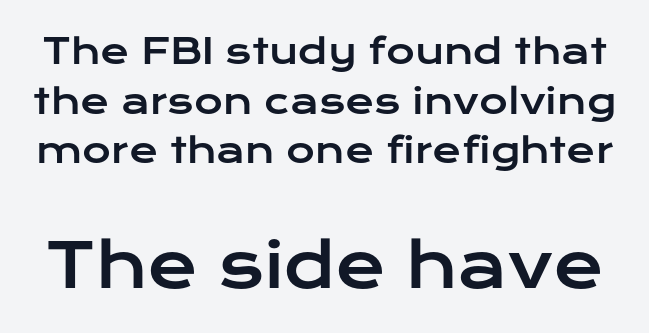
Q: Is the text italic (slanted)? A: No, it is upright.
Q: Is the typeface a serif or a sans-serif typeface? A: Sans-serif.
Q: Is the text underlined? A: No.
Q: Is the spacing between letters normal or unusually wide? A: Normal.
Q: Is the spacing between lines tight, normal or loose? A: Normal.
Q: Which block of text is set in a larger size, the first (top) or the second (bottom)? A: The second (bottom) one.
Q: Width (condensed, normal, or wide)? A: Wide.
Q: Stroke contrast? A: Low.
Q: x-height? A: Medium.
Q: Monospaced? A: No.
